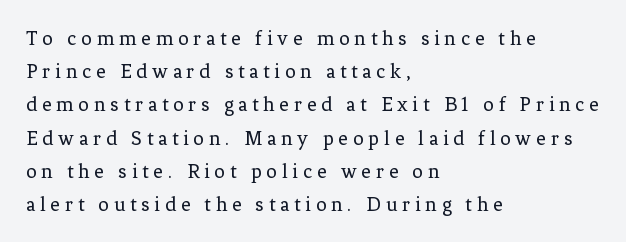
The image shows 21 px text type, upright; set left-aligned, normal line spacing (1.58x), unusually wide letter spacing (+0.23 em), not underlined.
